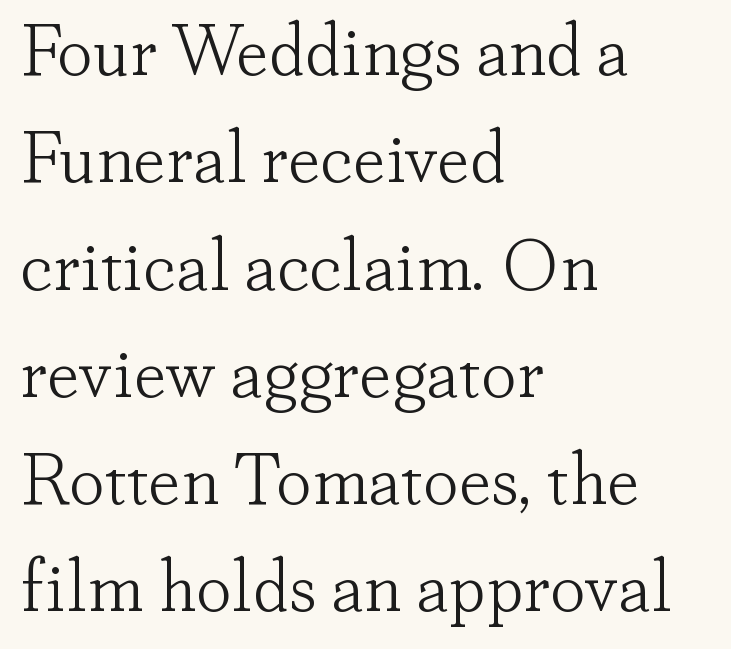
The image shows 72 px light serif type, upright; set left-aligned, normal line spacing (1.49x), normal letter spacing, not underlined; low stroke contrast and a small x-height.
